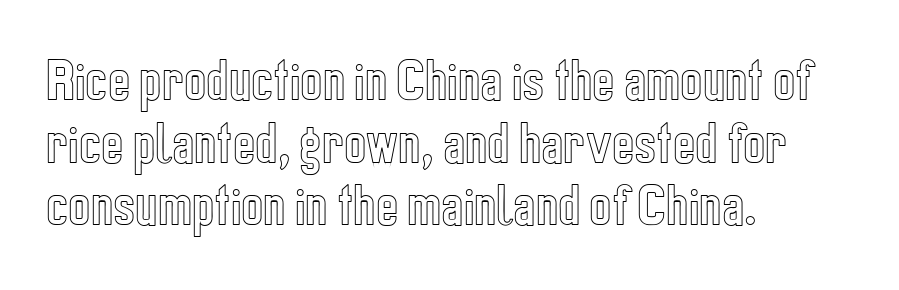
The image shows 47 px condensed type, upright; set left-aligned, normal line spacing (1.33x), normal letter spacing, not underlined; a medium x-height.
